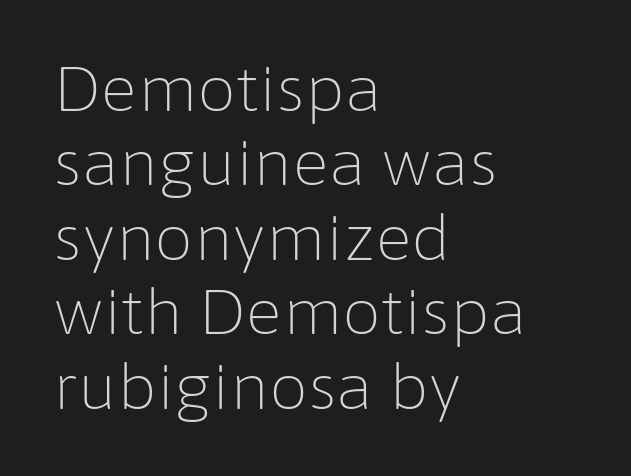
Q: Is the text bold? A: No.
Q: Is the text italic (slanted)? A: No, it is upright.
Q: Is the typeface a serif or a sans-serif typeface? A: Sans-serif.
Q: Is the text underlined? A: No.
Q: How is the paragraph aligned? A: Left-aligned.
Q: Is the spacing between letters normal or unusually wide? A: Normal.
Q: Width (condensed, normal, or wide)? A: Normal.
Q: Stroke contrast? A: Low.
Q: x-height? A: Medium.
Q: Monospaced? A: No.
